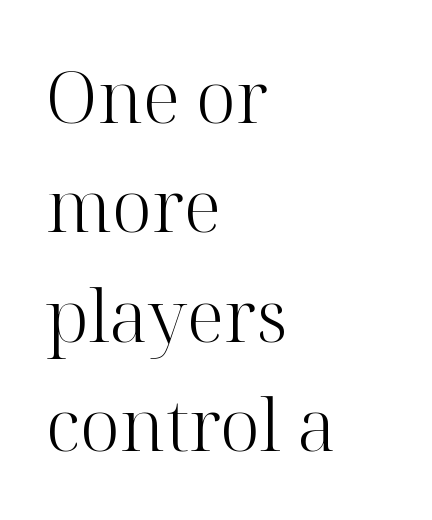
Descenders are the only things crossing below the line. The lines in this sample share a left origin and differ only in where they stop. The leading is moderate, giving the passage an even texture. Note the varied advance widths — an 'i' is clearly narrower than an 'm'. These glyphs show unthickened strokes, regular width or finer.
